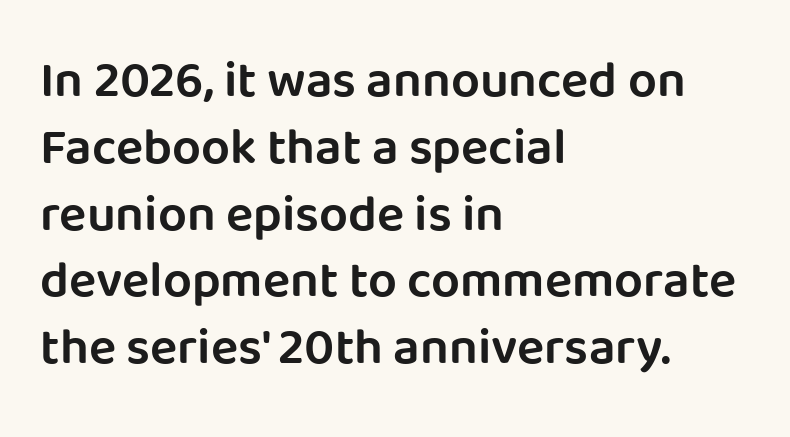
Weight check: semibold — heavier than regular, not quite bold. Honestly, the letter spacing is just normal — you wouldn't notice it. Each letter's strokes conclude bluntly, with no projecting serifs. Vertical spacing — default. Casual observation: everything's shoved over to the left. You can tell it's not italic because the verticals are truly vertical.
